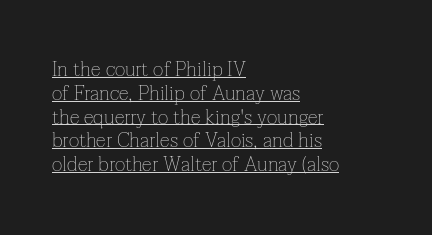
{"italic": "no", "bold": "no", "underline": "yes", "align": "left", "line_spacing_ratio": 1.19, "letter_spacing": "normal", "letter_spacing_em": 0.0, "glyph_px": 20}
